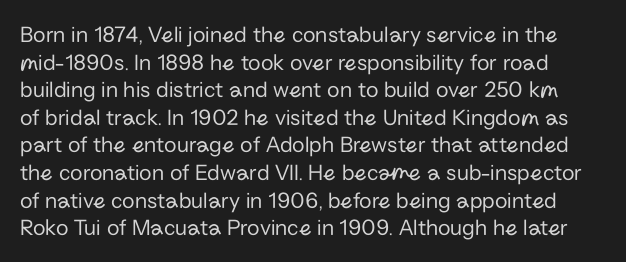
Q: Is the text bold? A: No.
Q: Is the text italic (slanted)? A: No, it is upright.
Q: Is the text underlined? A: No.
Q: Is the spacing between letters normal or unusually wide? A: Normal.
